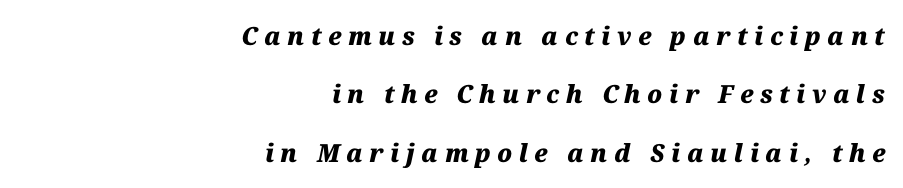
The image shows 25 px bold type, italic (leaning right); set right-aligned, loose line spacing (2.34x), unusually wide letter spacing (+0.26 em), not underlined.
